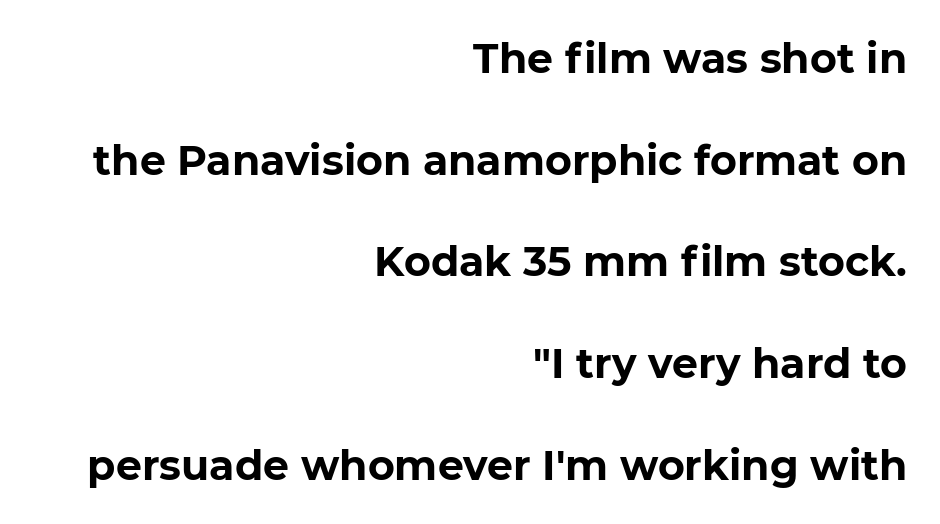
Short and long lines alike share a common ending point at right. Think of a printed novel: that variable character pitch is what you see here. This sample uses a sans-serif face. Heft: maximum for text — a bold. Unmarked baselines from the first word to the last.
